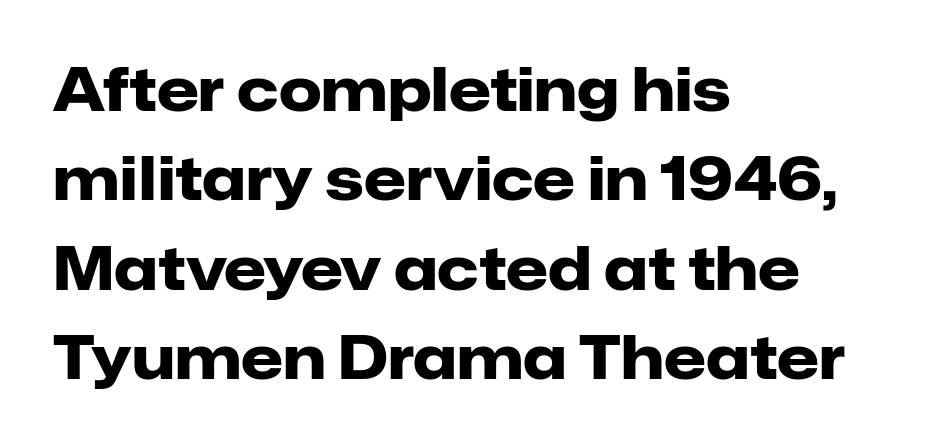
{"serif": "no", "italic": "no", "bold": "yes", "weight": "heavy", "width": "normal", "stroke_contrast": "low", "x_height": "medium", "monospaced": "no", "underline": "no", "align": "left", "line_spacing": "normal", "line_spacing_ratio": 1.49, "letter_spacing": "normal", "letter_spacing_em": 0.0, "glyph_px": 60}
